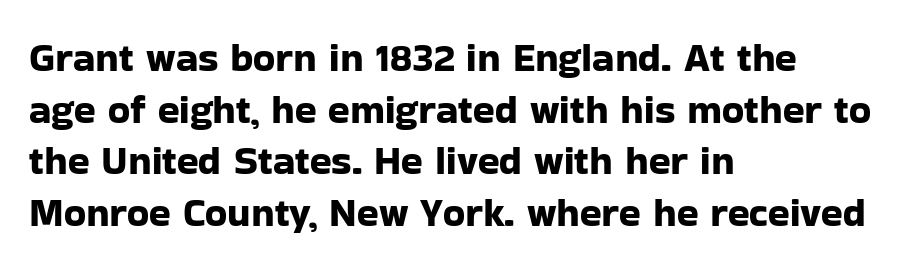
Q: Is the text italic (slanted)? A: No, it is upright.
Q: Is the typeface a serif or a sans-serif typeface? A: Sans-serif.
Q: Is the text underlined? A: No.
Q: How is the paragraph aligned? A: Left-aligned.
Q: Is the spacing between letters normal or unusually wide? A: Normal.
Q: Is the spacing between lines tight, normal or loose? A: Normal.
Q: Width (condensed, normal, or wide)? A: Normal.
Q: Stroke contrast? A: Low.
Q: x-height? A: Medium.
Q: Monospaced? A: No.
